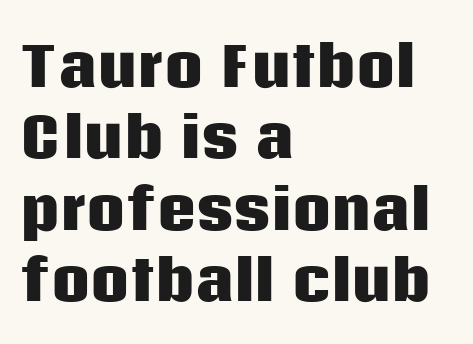
To sum up the face: it is a sans, with no serifs. Horizontally, the lines are justified to the leading edge only. Thick stems and heavy bowls — unmistakably bold. The letters stand upright; this is a roman face.
